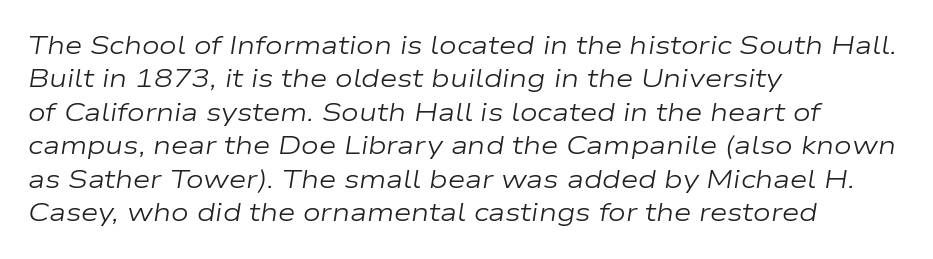
Q: Is the text bold? A: No.
Q: Is the text italic (slanted)? A: Yes, it leans right by about 9 degrees.
Q: Is the text underlined? A: No.
Q: How is the paragraph aligned? A: Left-aligned.
Q: Is the spacing between letters normal or unusually wide? A: Normal.
Q: Is the spacing between lines tight, normal or loose? A: Normal.
